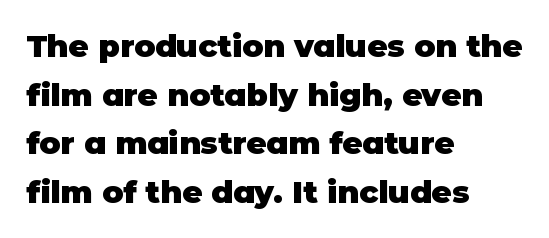
Style check: upright. Observe the absence of serifs on each vertical stroke in this sample. Heavy-handed strokes throughout: this text is bold. Line beginnings align vertically; line endings do not. Do the characters align in a grid? No, the font is proportional.
